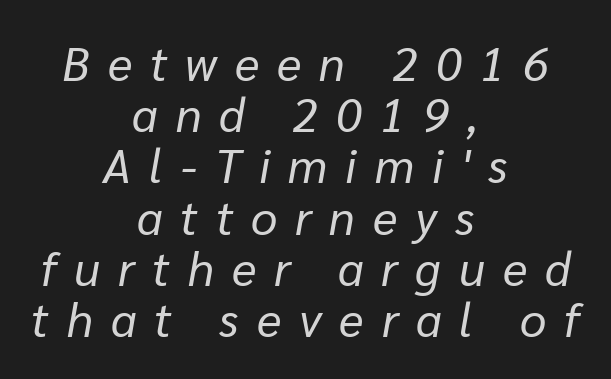
Does extra space separate the letters? Yes, quite a lot of it. Characters are canted at an angle relative to the baseline's perpendicular. Weight: regular or lighter. The line-height multiplier appears low, near solid setting.
